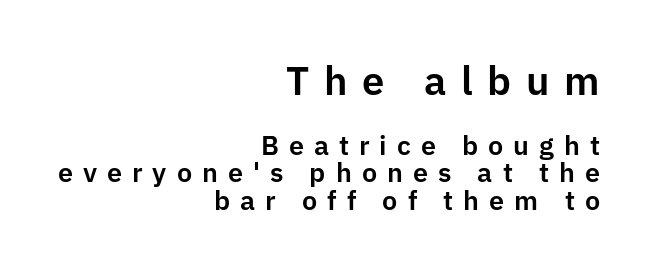
{"serif": "no", "italic": "no", "width": "normal", "stroke_contrast": "low", "x_height": "medium", "monospaced": "no", "underline": "no", "align": "right", "line_spacing": "tight", "line_spacing_ratio": 1.02, "letter_spacing": "wide", "letter_spacing_em": 0.37, "larger_block": "first", "size_ratio": 1.48, "glyph_px": 40}
